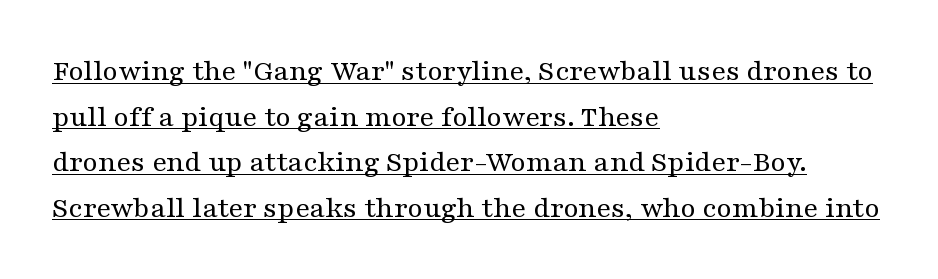
{"serif": "yes", "italic": "no", "bold": "no", "weight": "regular", "width": "wide", "stroke_contrast": "medium", "x_height": "medium", "monospaced": "no", "underline": "yes", "align": "left", "line_spacing": "normal", "line_spacing_ratio": 1.47, "letter_spacing": "normal", "letter_spacing_em": 0.0, "glyph_px": 31}
